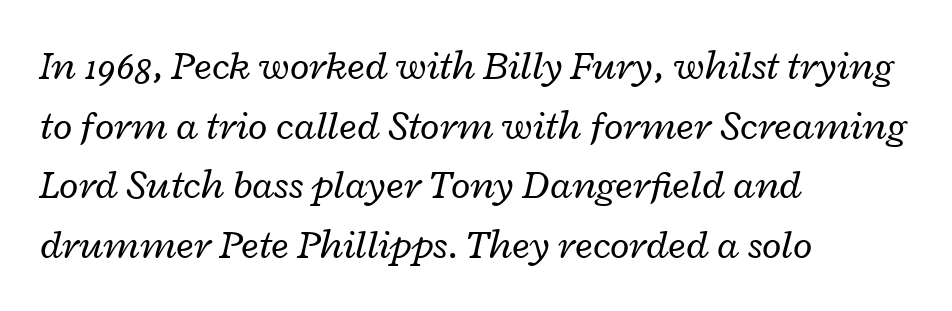
Horizontal bands of white between lines are of average thickness. Note the varied advance widths — an 'i' is clearly narrower than an 'm'. Style check: oblique. Caption: multi-line text, flush left, ragged right. Honestly, there is no underline to notice here at all. A typesetter would call this zero additional tracking.
